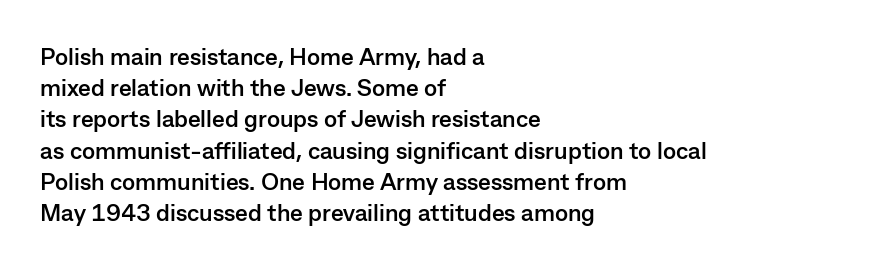
The image shows 24 px bold type, upright; set left-aligned, normal line spacing (1.3x), normal letter spacing, not underlined.
